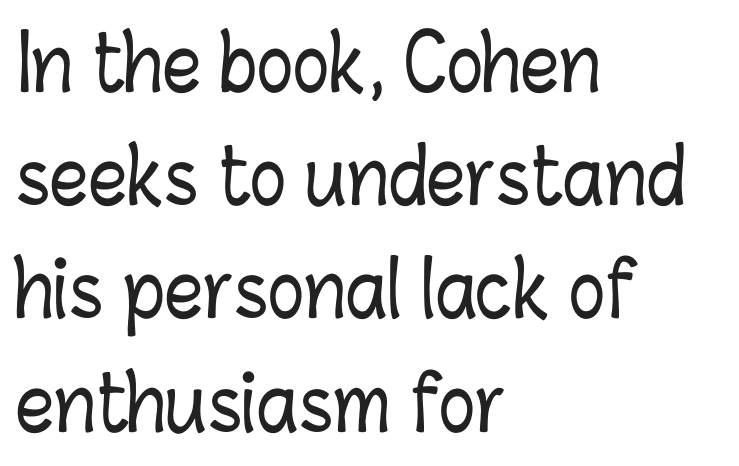
Q: Is the text italic (slanted)? A: No, it is upright.
Q: Is the text underlined? A: No.
Q: How is the paragraph aligned? A: Left-aligned.
Q: Is the spacing between letters normal or unusually wide? A: Normal.
Q: Is the spacing between lines tight, normal or loose? A: Normal.
Q: Width (condensed, normal, or wide)? A: Condensed.
Q: Stroke contrast? A: Low.
Q: x-height? A: Medium.
Q: Monospaced? A: No.
